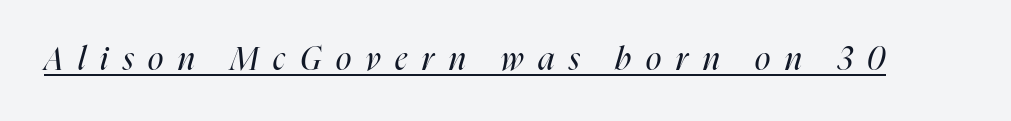
Q: Is the text bold? A: No.
Q: Is the text italic (slanted)? A: Yes, it leans right by about 16 degrees.
Q: Is the text underlined? A: Yes.
Q: Is the spacing between letters normal or unusually wide? A: Unusually wide.
Q: Width (condensed, normal, or wide)? A: Condensed.
Q: Stroke contrast? A: High.
Q: x-height? A: Medium.
Q: Monospaced? A: No.
